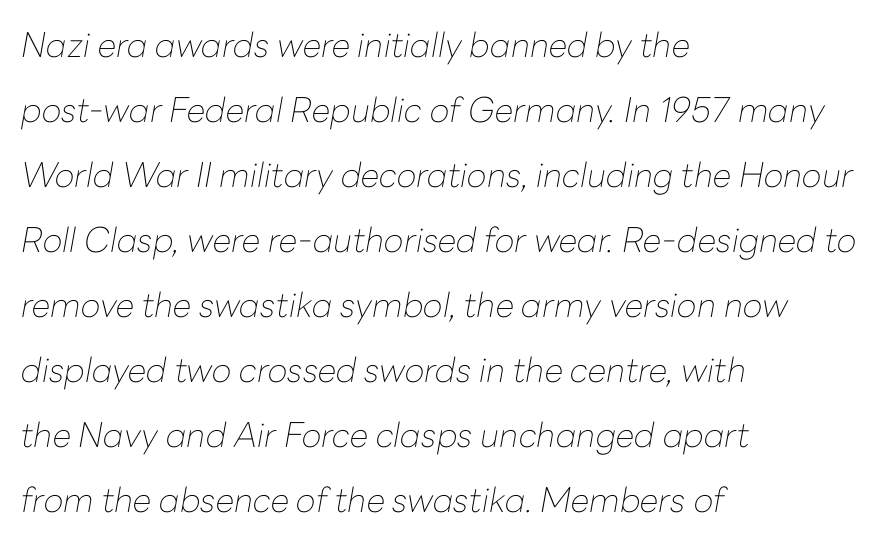
The image shows 34 px thin type, italic (leaning right); set left-aligned, loose line spacing (1.91x), normal letter spacing, not underlined; low stroke contrast and a medium x-height.
